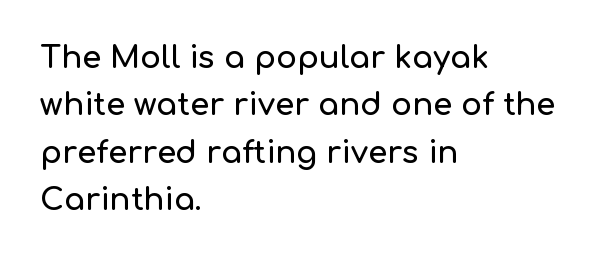
The horizontal fit of the characters is conventional and even. You could not count columns in this text — the font is proportionally spaced. Check where the strokes stop: nothing finishes them off — pure sans. Honestly, the row spacing looks completely unremarkable.
